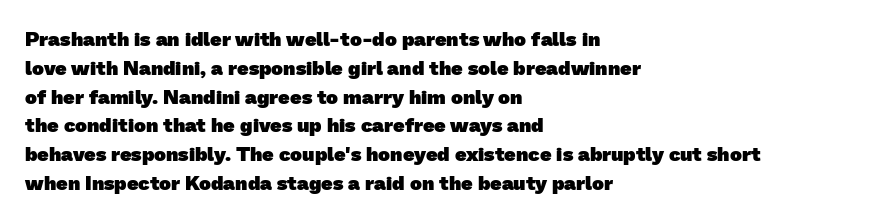
The rendering keeps characters at their native spacing. Does the copy run flush right? No — it runs flush left. A clean baseline with only descenders dipping below it. Normally led — the rows are evenly, conventionally spaced. Emphasis by weight is at full strength: bold.
